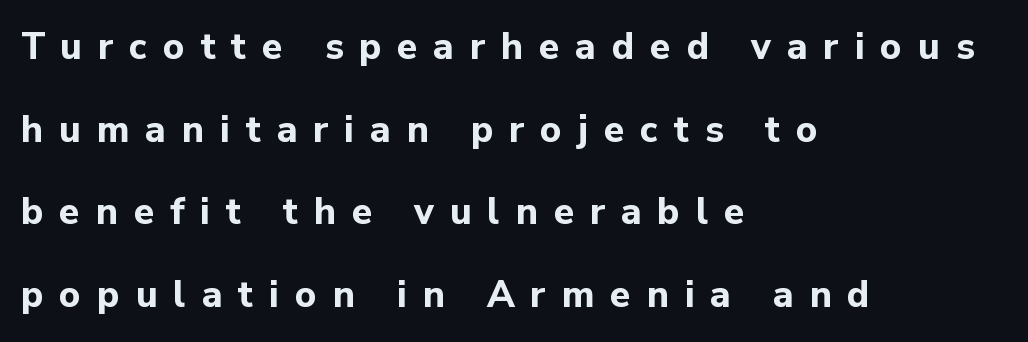
The image shows 37 px bold sans-serif type, upright; set left-aligned, loose line spacing (2.23x), unusually wide letter spacing (+0.43 em), not underlined; low stroke contrast and a medium x-height.
